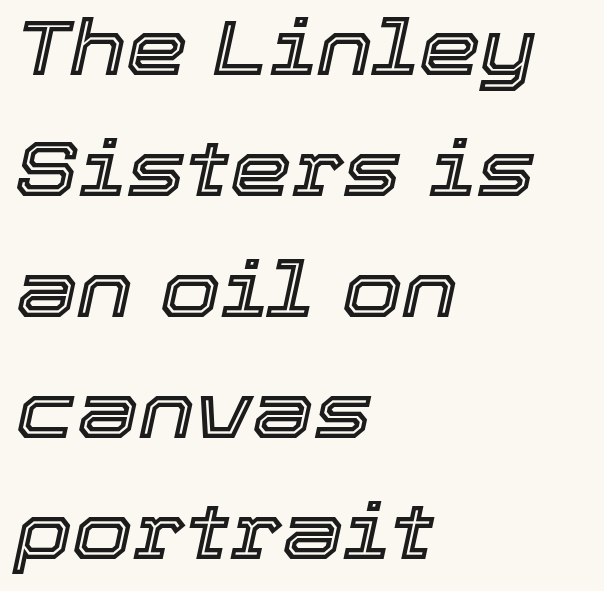
Q: Is the text italic (slanted)? A: Yes, it leans right by about 12 degrees.
Q: Is the text underlined? A: No.
Q: How is the paragraph aligned? A: Left-aligned.
Q: Is the spacing between letters normal or unusually wide? A: Normal.
Q: Is the spacing between lines tight, normal or loose? A: Normal.
Q: Width (condensed, normal, or wide)? A: Normal.
Q: x-height? A: Medium.
Q: Monospaced? A: No.
